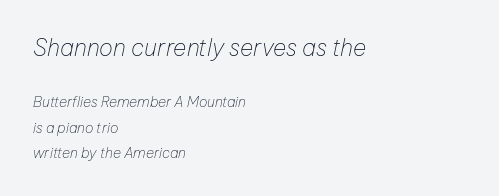
Visually, the top section dominates because its glyphs are scaled up. Between one letter and the next there's only the usual sliver of space. Stroke mass is kept to a normal reading level or below. Nobody drew a line under any word here. Characters are canted at an angle relative to the baseline's perpendicular. Notice how the passage keeps a crisp vertical edge on the left only.
